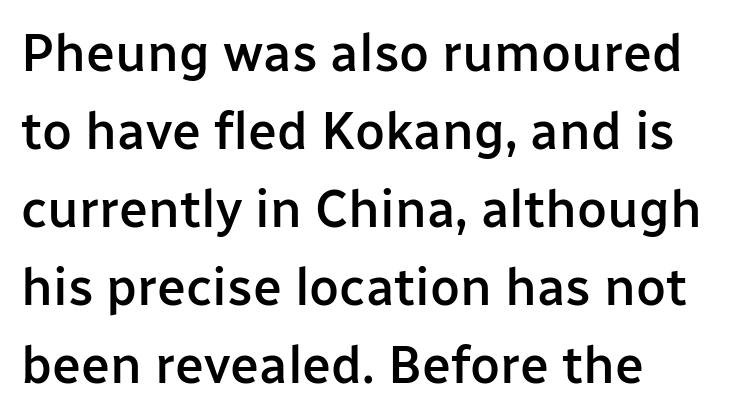
{"serif": "no", "italic": "no", "bold": "semi", "weight": "semibold", "width": "normal", "stroke_contrast": "low", "x_height": "medium", "monospaced": "no", "underline": "no", "line_spacing": "normal", "line_spacing_ratio": 1.5, "letter_spacing": "normal", "letter_spacing_em": 0.0, "glyph_px": 52}
